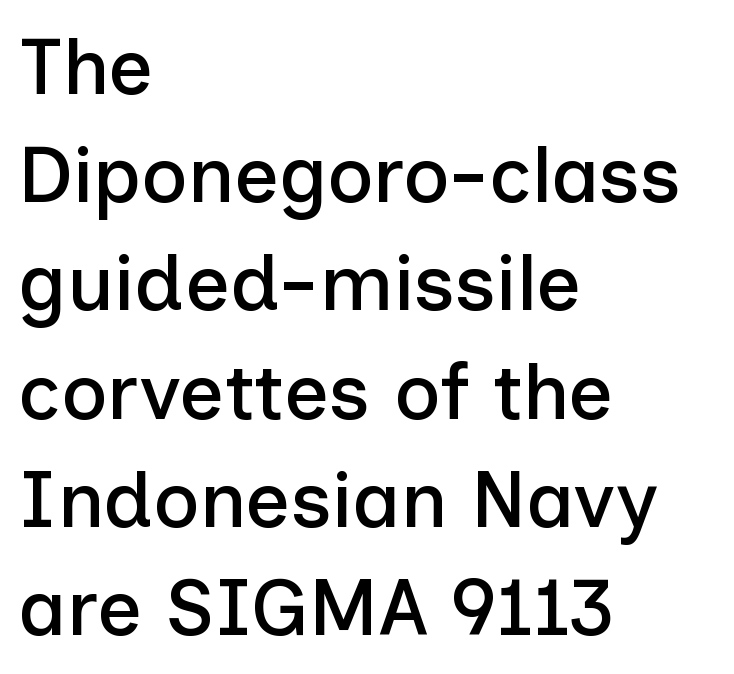
{"serif": "no", "italic": "no", "width": "normal", "stroke_contrast": "low", "x_height": "medium", "monospaced": "no", "underline": "no", "align": "left", "line_spacing": "normal", "line_spacing_ratio": 1.37, "letter_spacing": "normal", "letter_spacing_em": 0.0, "glyph_px": 79}
